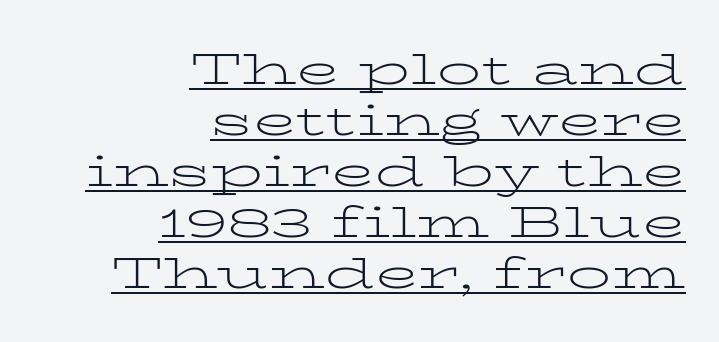
Q: Is the text bold? A: No.
Q: Is the text italic (slanted)? A: No, it is upright.
Q: Is the typeface a serif or a sans-serif typeface? A: Serif.
Q: Is the text underlined? A: Yes.
Q: How is the paragraph aligned? A: Right-aligned.
Q: Is the spacing between letters normal or unusually wide? A: Normal.
Q: Width (condensed, normal, or wide)? A: Wide.
Q: Stroke contrast? A: Low.
Q: x-height? A: Medium.
Q: Monospaced? A: No.
